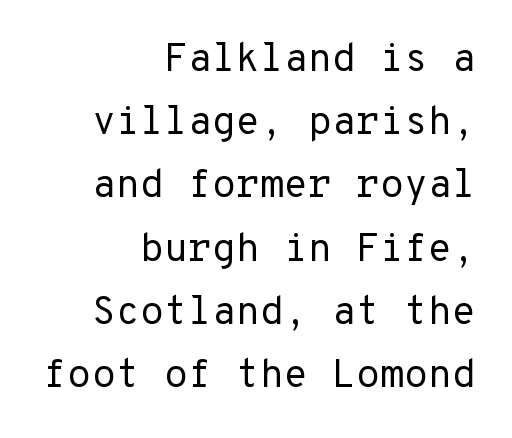
Do the characters align in a grid? Yes, the font is monospaced. This sample uses plain, unmodified letter spacing. Reading down the column, the eye jumps a familiar distance to each next line. Nobody drew a line under any word here. A quiet, ordinary-to-light weight characterises the typeface. The letters stand straight up with perfectly vertical stems.
